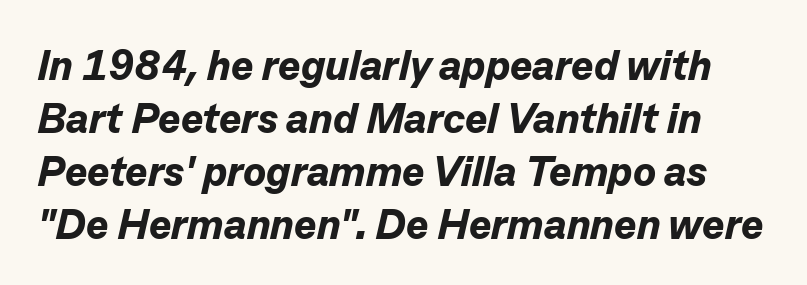
{"italic": "yes", "lean": "right", "slant_degrees": 13, "bold": "yes", "weight": "bold", "width": "normal", "stroke_contrast": "low", "x_height": "medium", "monospaced": "no", "underline": "no", "line_spacing": "normal", "line_spacing_ratio": 1.26, "letter_spacing": "normal", "letter_spacing_em": 0.0, "glyph_px": 42}
